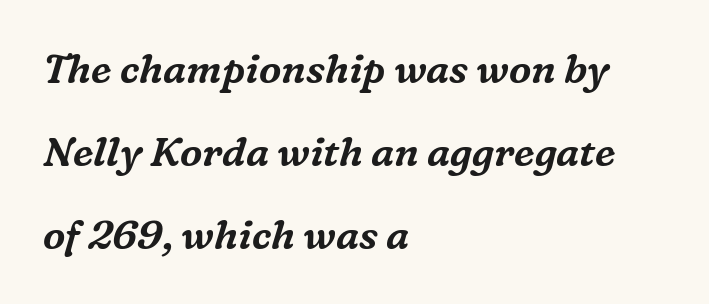
{"serif": "yes", "italic": "yes", "lean": "right", "slant_degrees": 16, "width": "normal", "stroke_contrast": "medium", "x_height": "medium", "monospaced": "no", "underline": "no", "align": "left", "line_spacing": "loose", "line_spacing_ratio": 2.08, "letter_spacing": "normal", "letter_spacing_em": 0.0, "glyph_px": 40}
